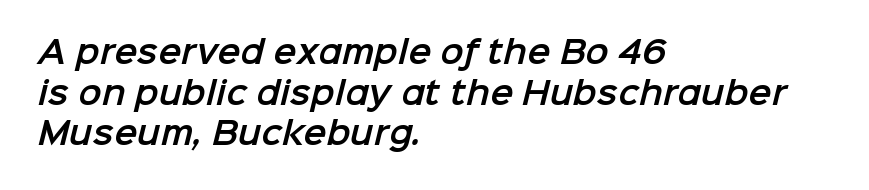
The image shows 31 px sans-serif type; set left-aligned, normal line spacing (1.31x), normal letter spacing, not underlined; low stroke contrast and a medium x-height.
